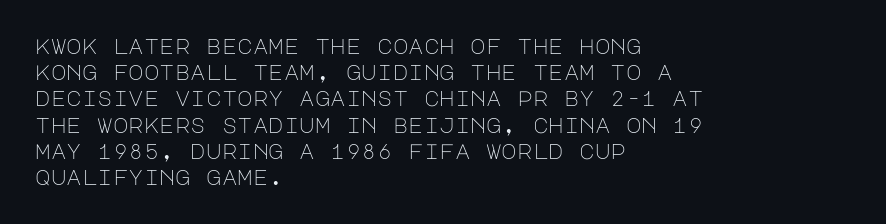
Q: Is the text bold? A: No.
Q: Is the text italic (slanted)? A: No, it is upright.
Q: Is the text underlined? A: No.
Q: How is the paragraph aligned? A: Left-aligned.
Q: Is the spacing between letters normal or unusually wide? A: Normal.
Q: Is the spacing between lines tight, normal or loose? A: Normal.
